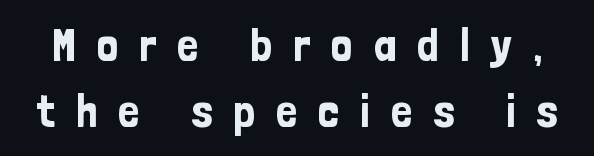
Q: Is the text italic (slanted)? A: No, it is upright.
Q: Is the typeface a serif or a sans-serif typeface? A: Sans-serif.
Q: Is the text underlined? A: No.
Q: Is the spacing between letters normal or unusually wide? A: Unusually wide.
Q: Is the spacing between lines tight, normal or loose? A: Normal.
Q: Width (condensed, normal, or wide)? A: Condensed.
Q: Stroke contrast? A: Low.
Q: x-height? A: Medium.
Q: Monospaced? A: No.
